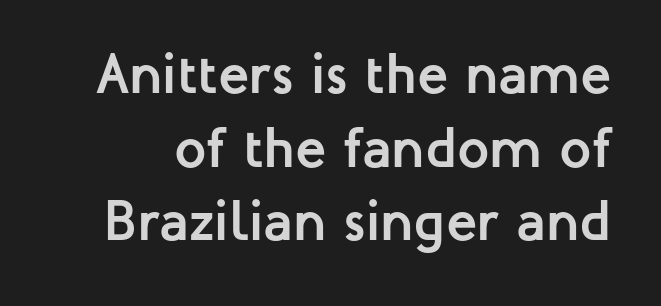
Note the varied advance widths — an 'i' is clearly narrower than an 'm'. The letters are bold, with thick, heavy strokes. Tall strokes in this sample are plumb rather than angled. Descender tails drop into unmarked territory. The passage shown has conventional tracking throughout.
